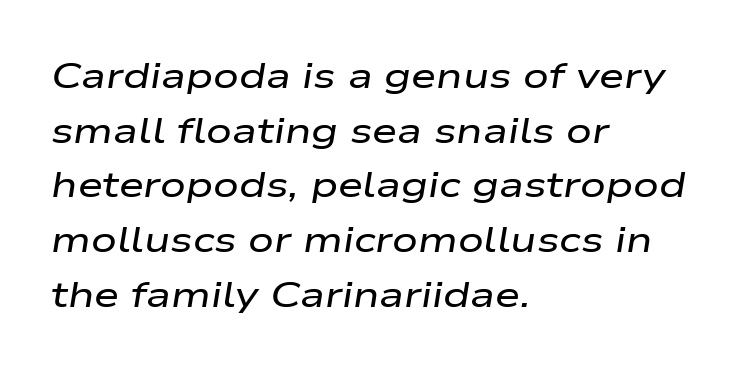
{"italic": "yes", "lean": "right", "slant_degrees": 9, "width": "wide", "stroke_contrast": "low", "x_height": "medium", "monospaced": "no", "underline": "no", "align": "left", "line_spacing": "normal", "line_spacing_ratio": 1.52, "letter_spacing": "normal", "letter_spacing_em": 0.0, "glyph_px": 36}
